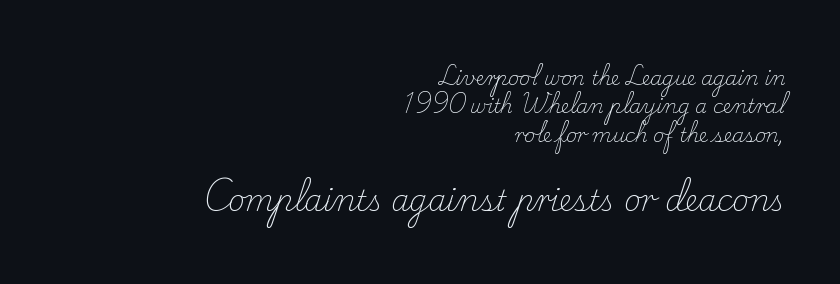
Q: Is the text bold? A: No.
Q: Is the text italic (slanted)? A: Yes.
Q: Is the typeface a serif or a sans-serif typeface? A: Serif.
Q: Is the text underlined? A: No.
Q: How is the paragraph aligned? A: Right-aligned.
Q: Is the spacing between letters normal or unusually wide? A: Normal.
Q: Is the spacing between lines tight, normal or loose? A: Normal.
Q: Which block of text is set in a larger size, the first (top) or the second (bottom)? A: The second (bottom) one.
Q: Width (condensed, normal, or wide)? A: Normal.
Q: Stroke contrast? A: Low.
Q: x-height? A: Small.
Q: Monospaced? A: No.
